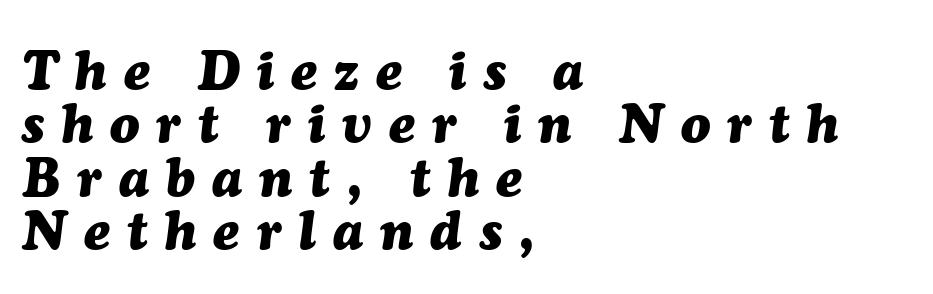
{"italic": "yes", "lean": "right", "slant_degrees": 7, "bold": "yes", "weight": "heavy", "width": "normal", "stroke_contrast": "medium", "x_height": "medium", "monospaced": "no", "underline": "no", "align": "left", "line_spacing": "tight", "line_spacing_ratio": 0.99, "letter_spacing": "wide", "letter_spacing_em": 0.32, "glyph_px": 54}
